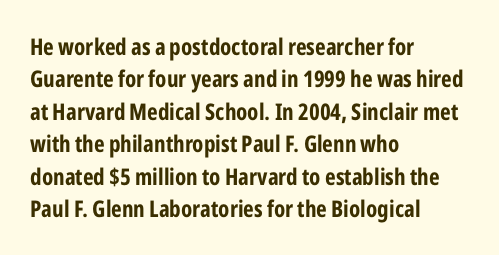
Q: Is the text bold? A: Yes.
Q: Is the text italic (slanted)? A: No, it is upright.
Q: Is the text underlined? A: No.
Q: How is the paragraph aligned? A: Left-aligned.
Q: Is the spacing between letters normal or unusually wide? A: Normal.
Q: Is the spacing between lines tight, normal or loose? A: Normal.
